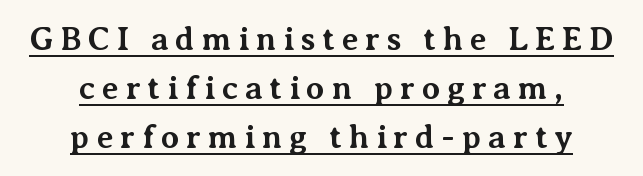
Q: Is the text bold? A: Yes.
Q: Is the text italic (slanted)? A: No, it is upright.
Q: Is the typeface a serif or a sans-serif typeface? A: Serif.
Q: Is the text underlined? A: Yes.
Q: How is the paragraph aligned? A: Centered.
Q: Is the spacing between letters normal or unusually wide? A: Unusually wide.
Q: Is the spacing between lines tight, normal or loose? A: Normal.
Q: Width (condensed, normal, or wide)? A: Normal.
Q: Stroke contrast? A: Medium.
Q: x-height? A: Medium.
Q: Monospaced? A: No.
